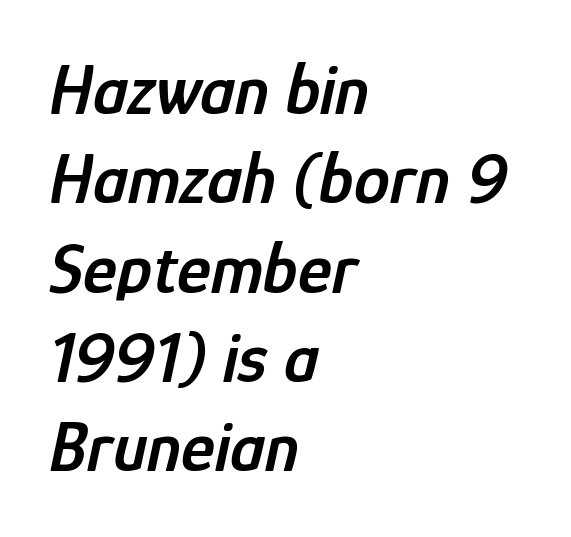
Q: Is the text bold? A: Semi-bold.
Q: Is the text italic (slanted)? A: Yes, it leans right by about 12 degrees.
Q: Is the text underlined? A: No.
Q: How is the paragraph aligned? A: Left-aligned.
Q: Is the spacing between letters normal or unusually wide? A: Normal.
Q: Width (condensed, normal, or wide)? A: Condensed.
Q: Stroke contrast? A: Low.
Q: x-height? A: Medium.
Q: Monospaced? A: No.
